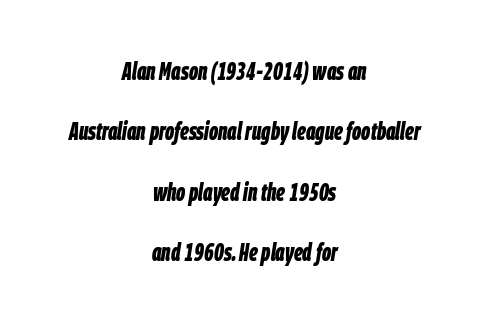
The image shows 25 px bold type, italic (leaning right); set centered, loose line spacing (2.42x), normal letter spacing, not underlined.
